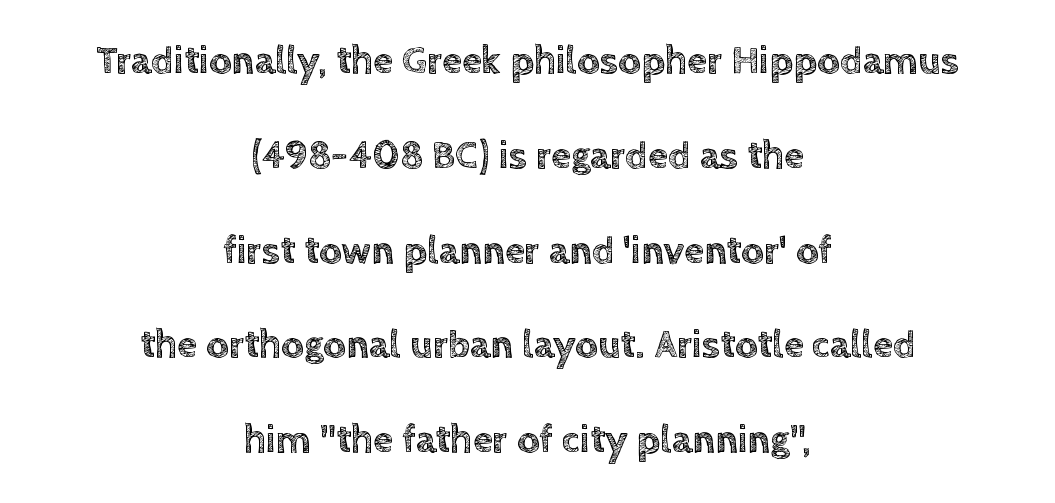
Q: Is the text italic (slanted)? A: No, it is upright.
Q: Is the text underlined? A: No.
Q: How is the paragraph aligned? A: Centered.
Q: Is the spacing between letters normal or unusually wide? A: Normal.
Q: Is the spacing between lines tight, normal or loose? A: Loose.
Q: Width (condensed, normal, or wide)? A: Normal.
Q: x-height? A: Large.
Q: Monospaced? A: No.
